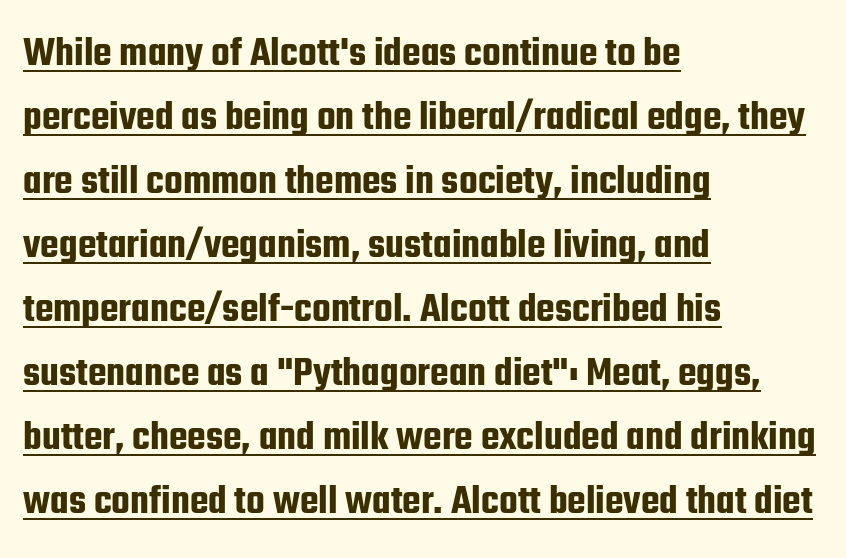
The image shows 43 px condensed sans-serif type, upright; set left-aligned, normal line spacing (1.49x), normal letter spacing, underlined; low stroke contrast and a medium x-height.
